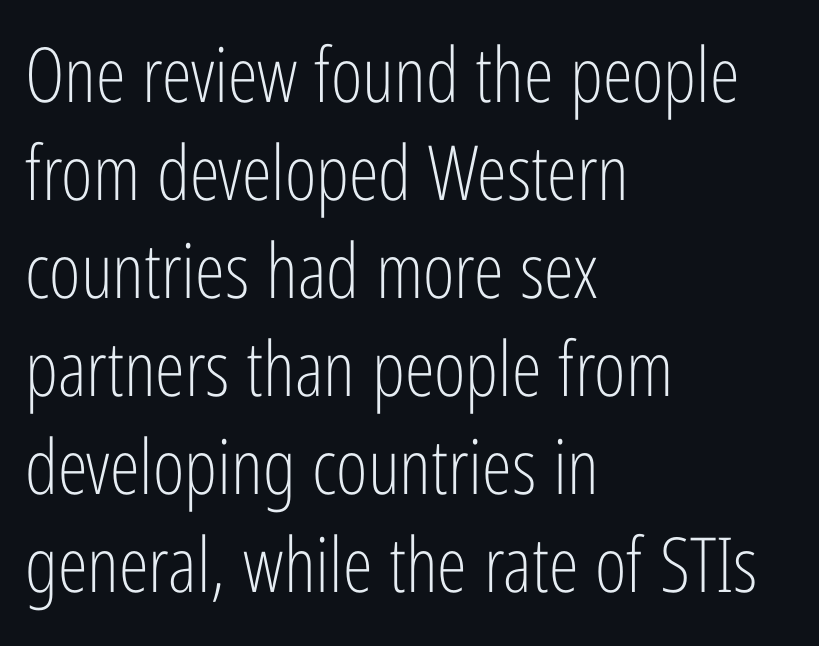
The image shows 76 px light, condensed sans-serif type, upright; set left-aligned, normal line spacing (1.29x), normal letter spacing, not underlined; low stroke contrast and a medium x-height.
